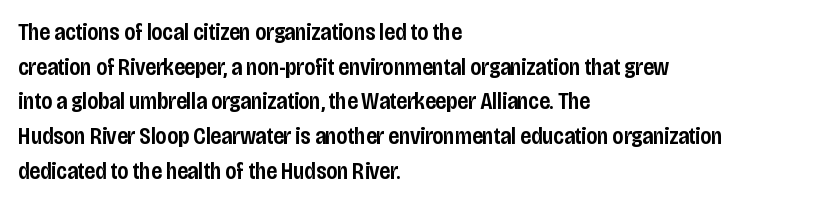
{"italic": "no", "bold": "semi", "underline": "no", "align": "left", "line_spacing": "normal", "line_spacing_ratio": 1.51, "letter_spacing": "normal", "letter_spacing_em": 0.0, "glyph_px": 23}
